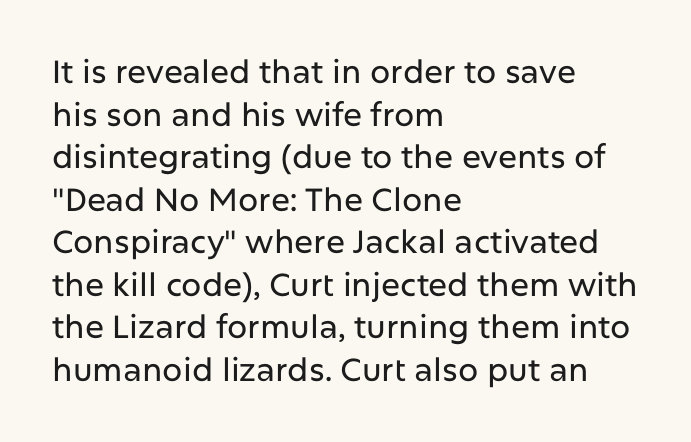
The image shows 32 px sans-serif type, upright; set left-aligned, normal line spacing (1.33x), normal letter spacing, not underlined; low stroke contrast and a medium x-height.
